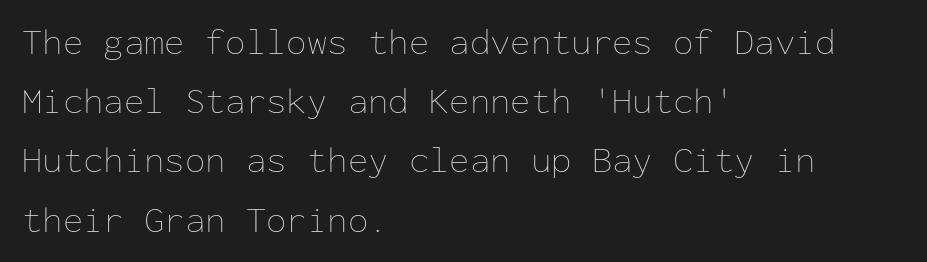
This is roman type, the default non-slanted kind. Vertical spacing — default. You could call the tracking neutral — neither tight nor loose. The zone under the glyphs is completely vacant.
